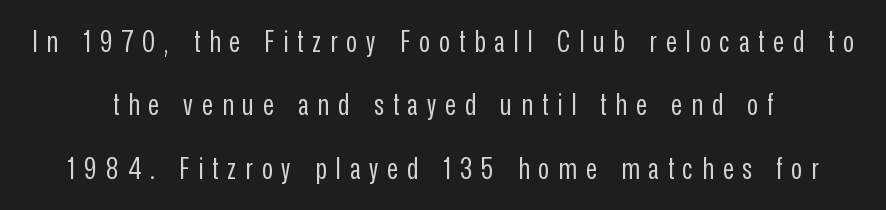
Q: Is the text bold? A: No.
Q: Is the text italic (slanted)? A: No, it is upright.
Q: Is the typeface a serif or a sans-serif typeface? A: Sans-serif.
Q: Is the text underlined? A: No.
Q: Is the spacing between letters normal or unusually wide? A: Unusually wide.
Q: Is the spacing between lines tight, normal or loose? A: Loose.
Q: Width (condensed, normal, or wide)? A: Condensed.
Q: Stroke contrast? A: Low.
Q: x-height? A: Medium.
Q: Monospaced? A: No.
